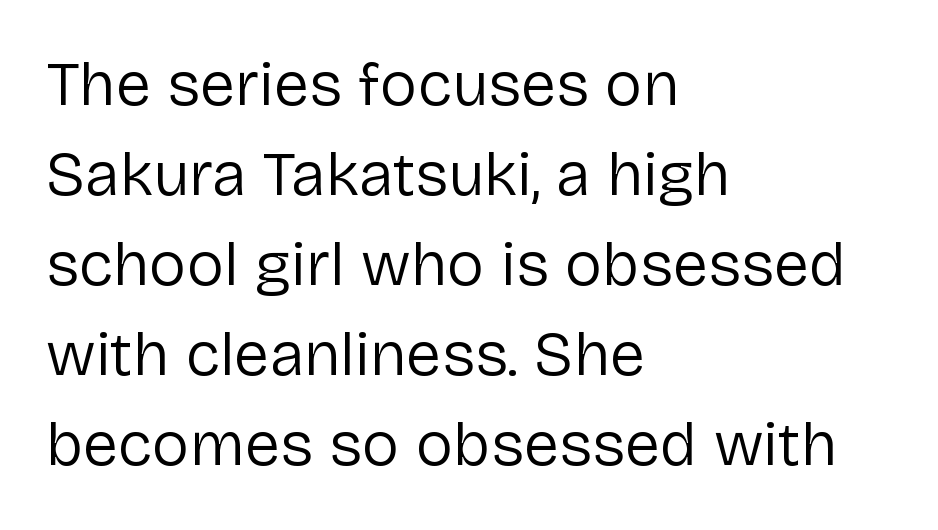
{"serif": "no", "italic": "no", "bold": "no", "weight": "regular", "width": "normal", "stroke_contrast": "low", "x_height": "medium", "monospaced": "no", "underline": "no", "align": "left", "line_spacing": "normal", "line_spacing_ratio": 1.43, "letter_spacing": "normal", "letter_spacing_em": 0.0, "glyph_px": 63}
